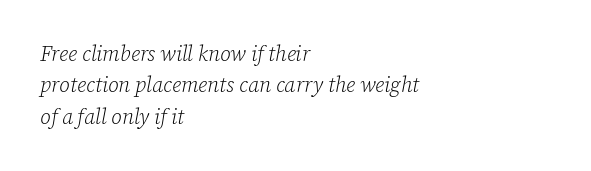
The image shows 21 px text type, italic (leaning right); set left-aligned, normal line spacing (1.49x), normal letter spacing, not underlined.
